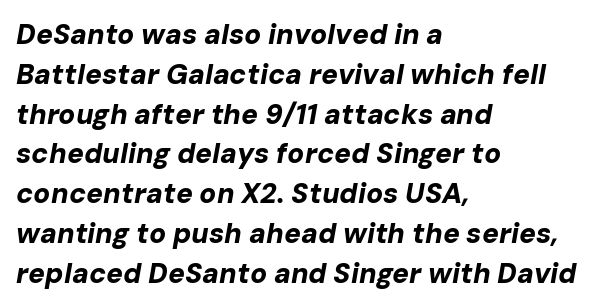
Q: Is the text bold? A: Yes.
Q: Is the text italic (slanted)? A: Yes, it leans right by about 10 degrees.
Q: Is the text underlined? A: No.
Q: How is the paragraph aligned? A: Left-aligned.
Q: Is the spacing between letters normal or unusually wide? A: Normal.
Q: Is the spacing between lines tight, normal or loose? A: Normal.
Q: Width (condensed, normal, or wide)? A: Normal.
Q: Stroke contrast? A: Low.
Q: x-height? A: Medium.
Q: Monospaced? A: No.
